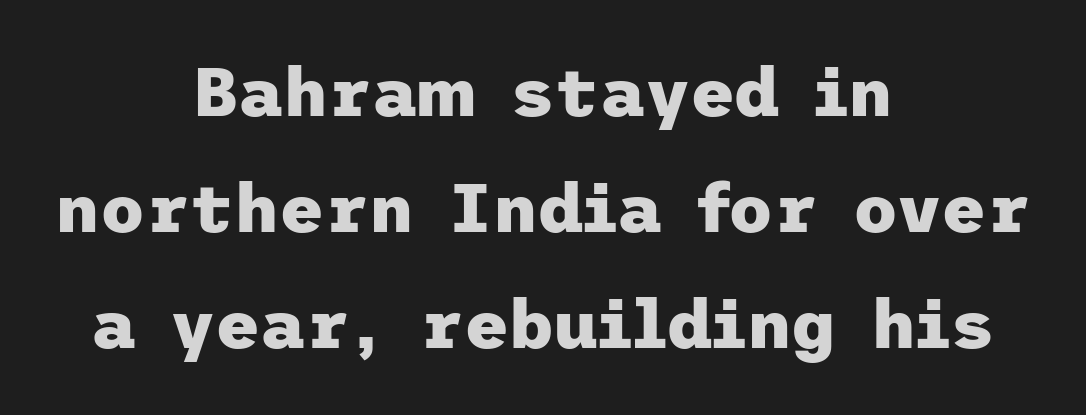
{"serif": "no", "italic": "no", "bold": "yes", "weight": "heavy", "width": "normal", "stroke_contrast": "low", "x_height": "medium", "underline": "no", "align": "center", "line_spacing": "normal", "line_spacing_ratio": 1.68, "letter_spacing": "normal", "letter_spacing_em": 0.0, "glyph_px": 69}
